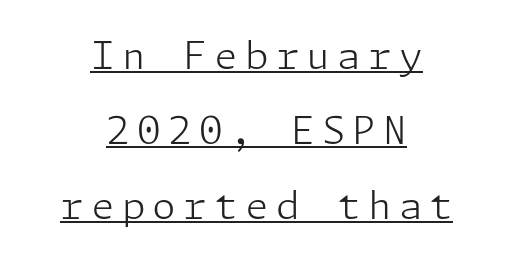
The image shows 38 px light sans-serif type, upright; set centered, loose line spacing (1.97x), underlined; low stroke contrast and a medium x-height.
